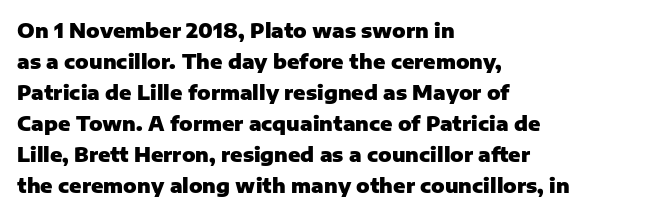
{"italic": "no", "bold": "yes", "underline": "no", "align": "left", "line_spacing": "normal", "line_spacing_ratio": 1.55, "letter_spacing": "normal", "letter_spacing_em": 0.0, "glyph_px": 20}
